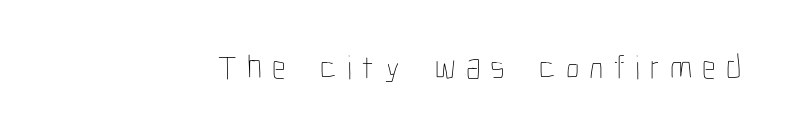
Stems and bowls with no extra thickness — not bold. The space beneath each line is pristine and unruled. Character widths vary here, with narrow letters taking less room than wide ones. The tracking jumps out immediately: characters are airy and widely separated. Posture: straight, roman, zero tilt.
